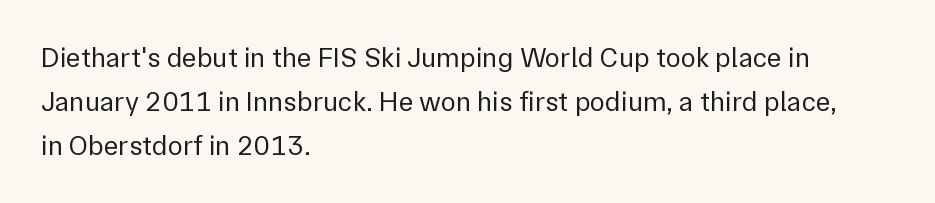
The words here are not underlined. Students, observe: this is what conventionally led text looks like. Alignment: flush left. This is not heavy type; no bold has been used. Posture: straight, roman, zero tilt. Nope, no serifs anywhere on these letters.
